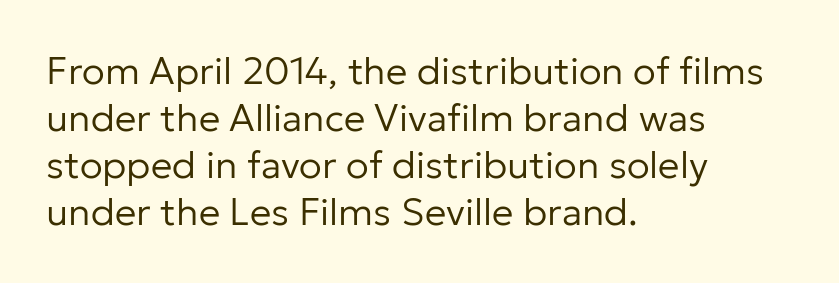
{"serif": "no", "italic": "no", "bold": "no", "weight": "regular", "width": "normal", "stroke_contrast": "low", "x_height": "medium", "monospaced": "no", "underline": "no", "align": "left", "line_spacing_ratio": 1.24, "letter_spacing": "normal", "letter_spacing_em": 0.0, "glyph_px": 38}
